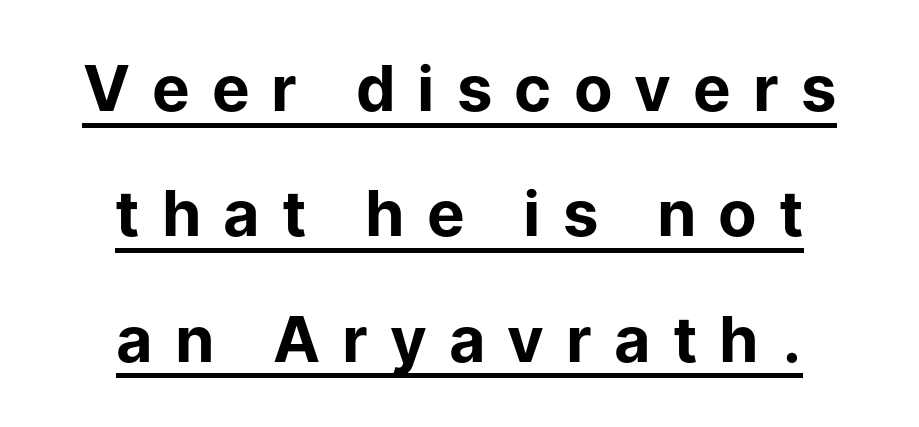
The image shows 63 px bold sans-serif type, upright; set centered, loose line spacing (1.99x), unusually wide letter spacing (+0.35 em), underlined; low stroke contrast and a medium x-height.
